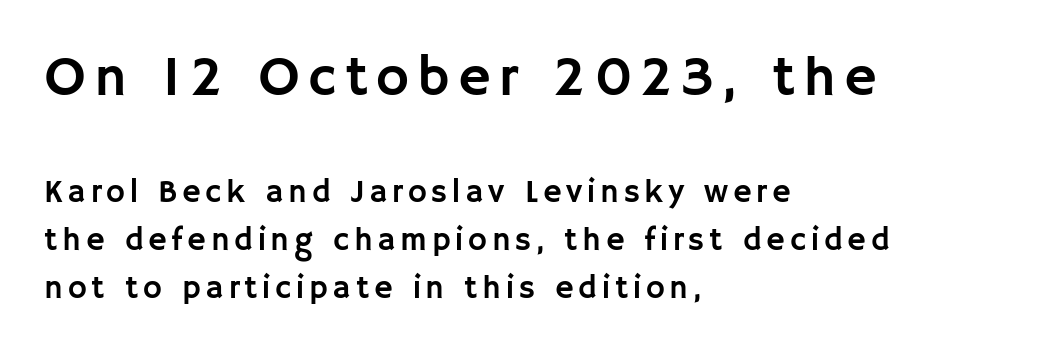
Q: Is the text italic (slanted)? A: No, it is upright.
Q: Is the typeface a serif or a sans-serif typeface? A: Sans-serif.
Q: Is the text underlined? A: No.
Q: How is the paragraph aligned? A: Left-aligned.
Q: Is the spacing between lines tight, normal or loose? A: Normal.
Q: Which block of text is set in a larger size, the first (top) or the second (bottom)? A: The first (top) one.
Q: Width (condensed, normal, or wide)? A: Normal.
Q: Stroke contrast? A: Low.
Q: x-height? A: Large.
Q: Monospaced? A: No.
